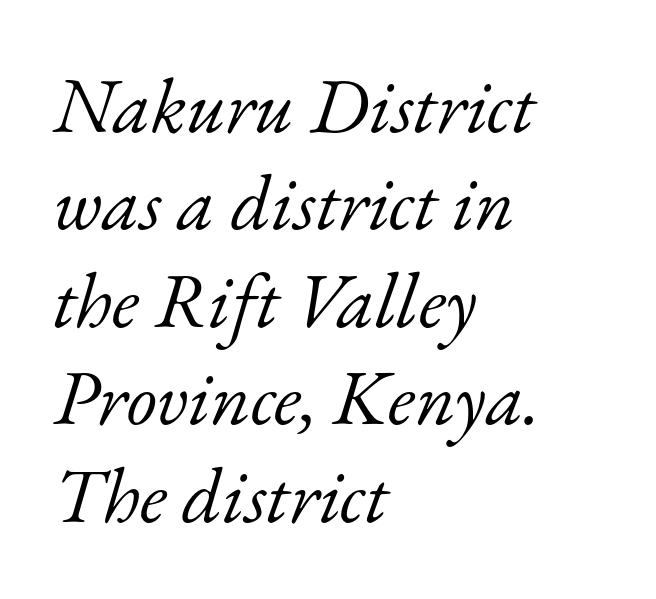
{"serif": "yes", "italic": "yes", "lean": "right", "slant_degrees": 17, "bold": "no", "weight": "light", "width": "normal", "stroke_contrast": "low", "x_height": "small", "monospaced": "no", "underline": "no", "align": "left", "line_spacing": "normal", "line_spacing_ratio": 1.25, "letter_spacing": "normal", "letter_spacing_em": 0.0, "glyph_px": 78}
